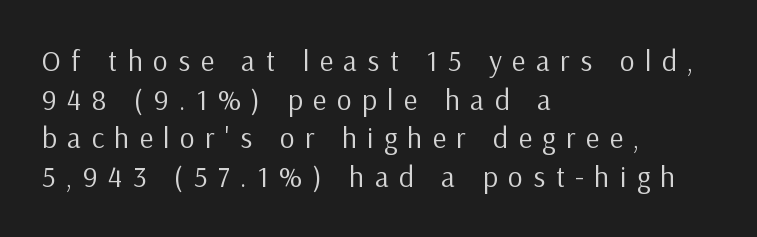
{"serif": "no", "italic": "no", "bold": "no", "weight": "regular", "width": "normal", "stroke_contrast": "low", "x_height": "medium", "monospaced": "no", "underline": "no", "align": "left", "line_spacing": "normal", "line_spacing_ratio": 1.33, "letter_spacing": "wide", "letter_spacing_em": 0.36, "glyph_px": 29}
